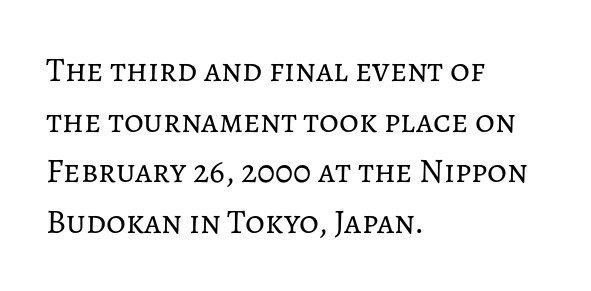
Weight class: somewhere from thin through regular. The passage shown is typed in a proportional face where columns would drift. Casual observation: everything's shoved over to the left. Every character sits straight up, as roman type does. Whoever set this chose a conventional vertical rhythm.
